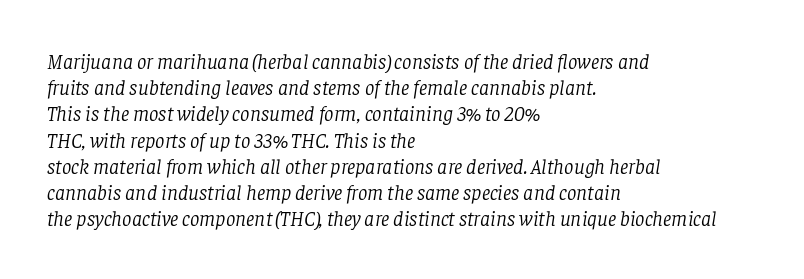
The image shows 21 px text type, italic (leaning right); set left-aligned, normal line spacing (1.25x), normal letter spacing, not underlined.
